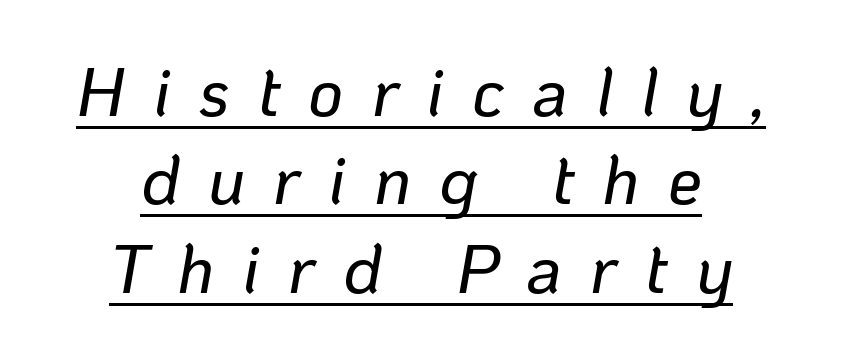
Q: Is the text italic (slanted)? A: Yes, it leans right by about 10 degrees.
Q: Is the text underlined? A: Yes.
Q: How is the paragraph aligned? A: Centered.
Q: Is the spacing between letters normal or unusually wide? A: Unusually wide.
Q: Is the spacing between lines tight, normal or loose? A: Normal.
Q: Width (condensed, normal, or wide)? A: Normal.
Q: Stroke contrast? A: Low.
Q: x-height? A: Medium.
Q: Monospaced? A: No.
